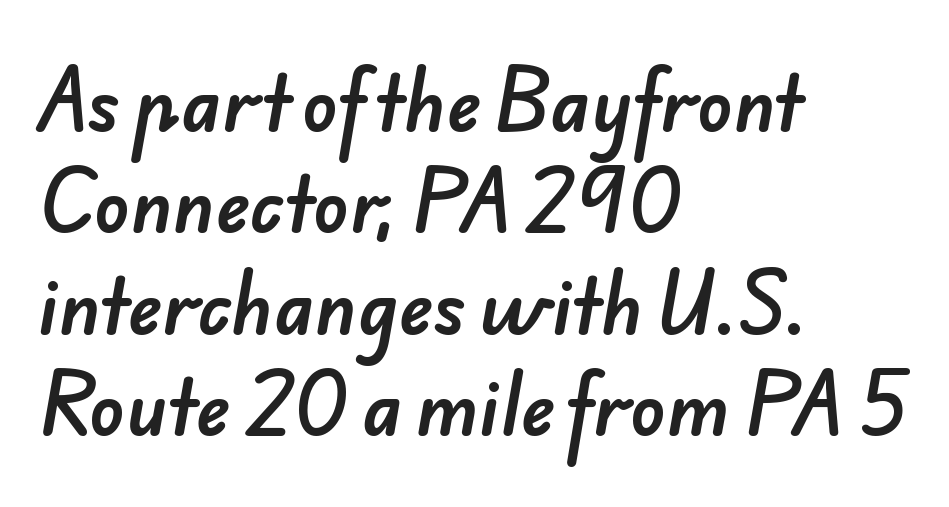
Normally led — the rows are evenly, conventionally spaced. Each row of text sits above clean, open space. These lines are composed in type without serifs. Think of a printed novel: that variable character pitch is what you see here.
